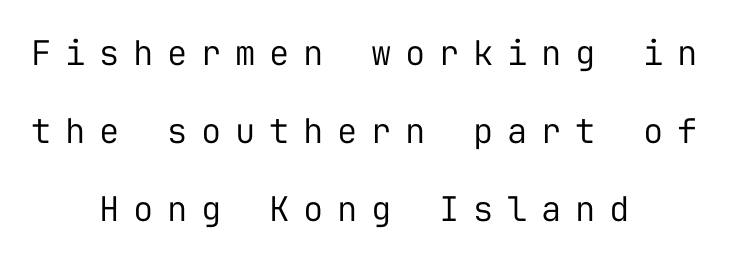
The space between consecutive lines is lavish. This is not heavy type; no bold has been used. Ascenders rise straight up at ninety degrees. The tracking jumps out immediately: characters are airy and widely separated.
